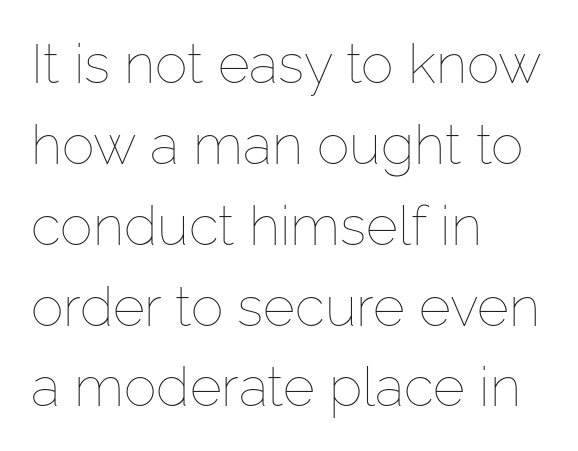
These lines were composed using upright roman letters. No extra tracking has been applied to these lines. Spacing verdict: proportional, widths tailored to each character. Heaviness? Minimal to ordinary, like unemphasized prose.
